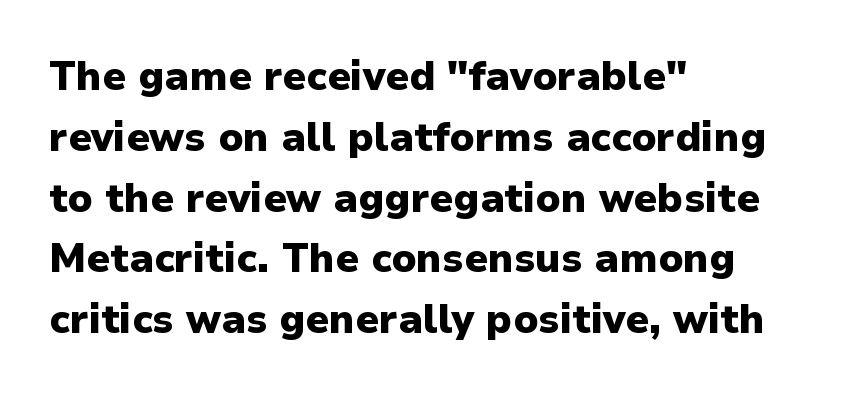
Q: Is the text bold? A: Yes.
Q: Is the text italic (slanted)? A: No, it is upright.
Q: Is the typeface a serif or a sans-serif typeface? A: Sans-serif.
Q: Is the text underlined? A: No.
Q: How is the paragraph aligned? A: Left-aligned.
Q: Is the spacing between letters normal or unusually wide? A: Normal.
Q: Is the spacing between lines tight, normal or loose? A: Normal.
Q: Width (condensed, normal, or wide)? A: Normal.
Q: Stroke contrast? A: Low.
Q: x-height? A: Medium.
Q: Monospaced? A: No.
